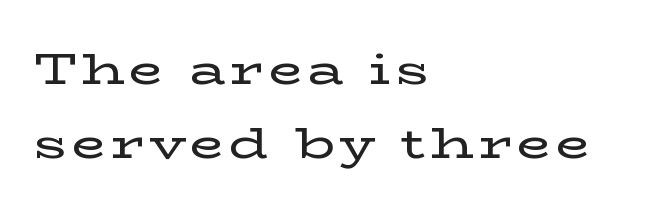
Is there much room between lines? A standard amount, neither cramped nor airy. Is this a sans? No — the strokes have serifs. The letters stand straight up with perfectly vertical stems. The face used here is proportionally spaced, like ordinary book or web type. The specimen omits any rule beneath the text block's lines. Alignment: flush left.
